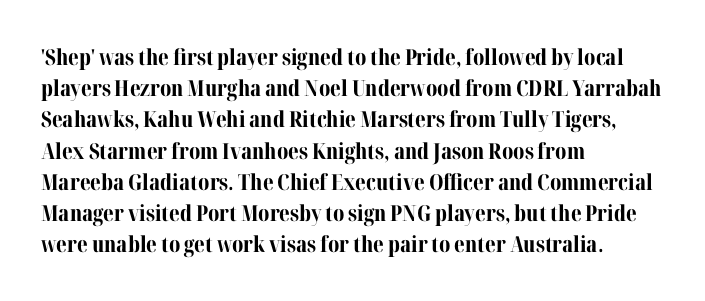
In CSS terms this would be text-align: left. Baseline-to-baseline distance is the conventional proportion of letter height. Notice how the stems are strictly vertical — no italics here. The space beneath each line is pristine and unruled. Spacing between characters is what you'd get straight out of the box. The passage shown is emphatically bold.
